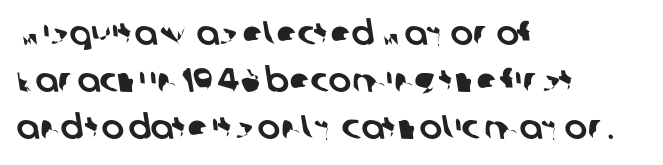
The image shows 34 px sans-serif type; set left-aligned, normal line spacing (1.38x), normal letter spacing, not underlined; low stroke contrast and a large x-height.
